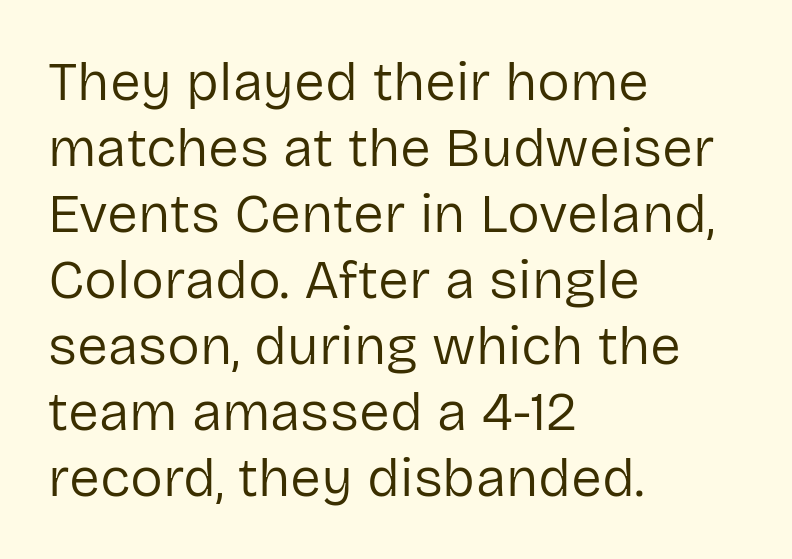
{"serif": "no", "italic": "no", "bold": "no", "weight": "regular", "width": "normal", "stroke_contrast": "low", "x_height": "medium", "monospaced": "no", "underline": "no", "align": "left", "line_spacing_ratio": 1.2, "letter_spacing": "normal", "letter_spacing_em": 0.0, "glyph_px": 55}
